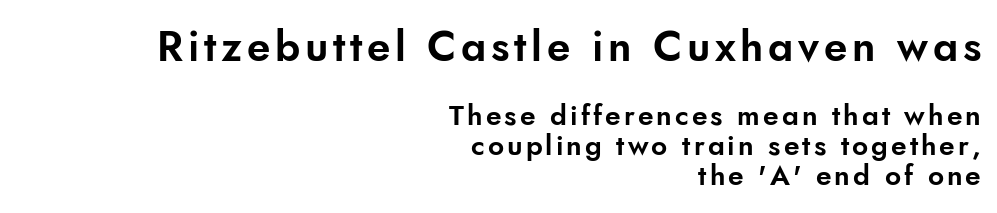
What's the leading like? Squeezed, with rows nearly overlapping. You could not count columns in this text — the font is proportionally spaced. The designer went with a sans here, leaving each stem footless. The string is rendered with underlining switched off. Every row of glyphs terminates at an identical x-position on the right.
